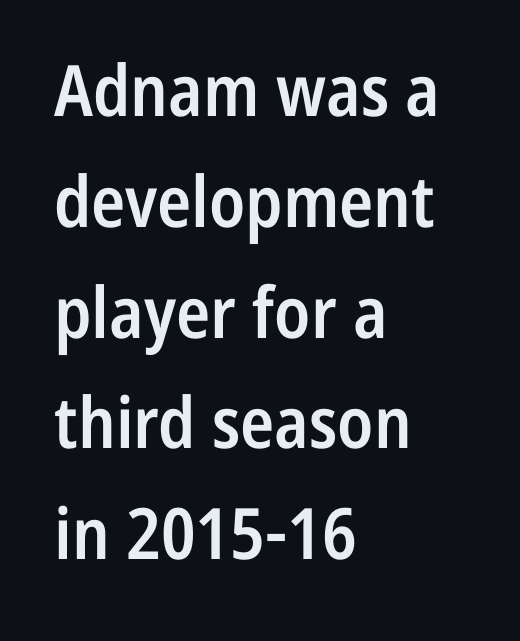
If you measured baseline to baseline, you'd find a middling distance. Students, note that the glyphs here touch the page at normal intervals. The axis of the letterforms is exactly vertical. A clean baseline with only descenders dipping below it.
